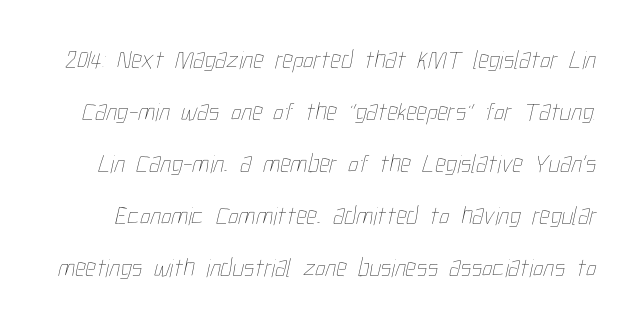
{"bold": "no", "underline": "no", "line_spacing": "loose", "line_spacing_ratio": 2.0, "letter_spacing": "normal", "letter_spacing_em": 0.0, "glyph_px": 26}
